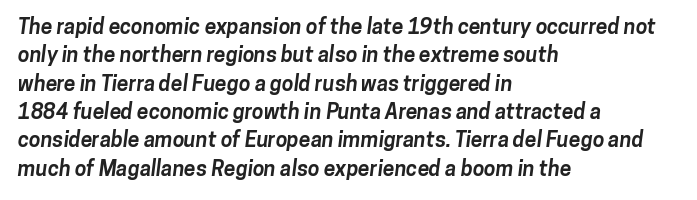
The image shows 21 px bold type; set left-aligned, normal line spacing (1.35x), normal letter spacing, not underlined.
